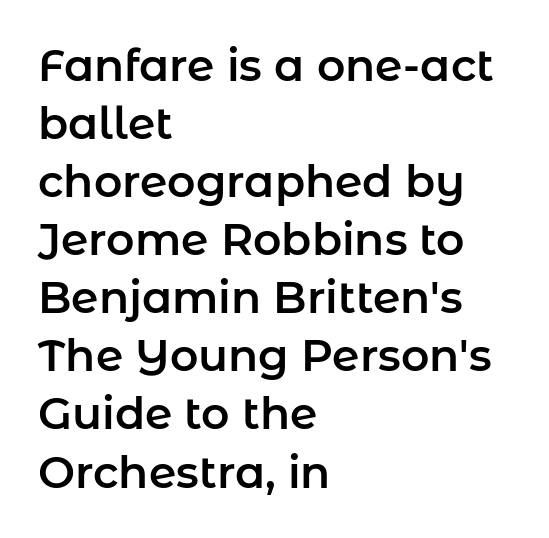
Q: Is the text italic (slanted)? A: No, it is upright.
Q: Is the typeface a serif or a sans-serif typeface? A: Sans-serif.
Q: Is the text underlined? A: No.
Q: How is the paragraph aligned? A: Left-aligned.
Q: Is the spacing between letters normal or unusually wide? A: Normal.
Q: Is the spacing between lines tight, normal or loose? A: Normal.
Q: Width (condensed, normal, or wide)? A: Normal.
Q: Stroke contrast? A: Low.
Q: x-height? A: Medium.
Q: Monospaced? A: No.
